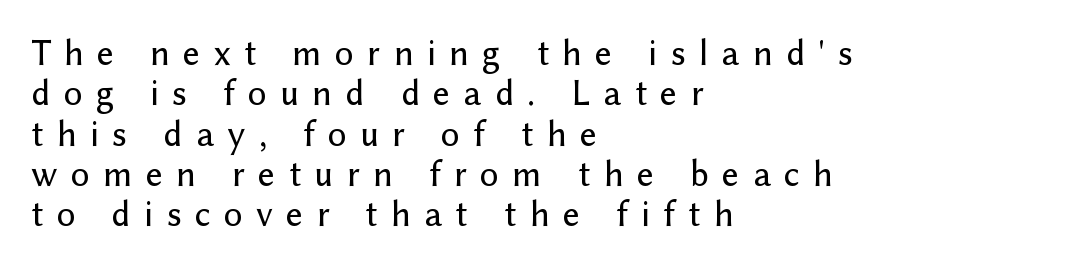
Leading is clearly below the norm, producing a dense column. The passage shown is typeset with a sans-serif family. The passage shown is typed in a proportional face where columns would drift. Casual observation: everything's shoved over to the left.
